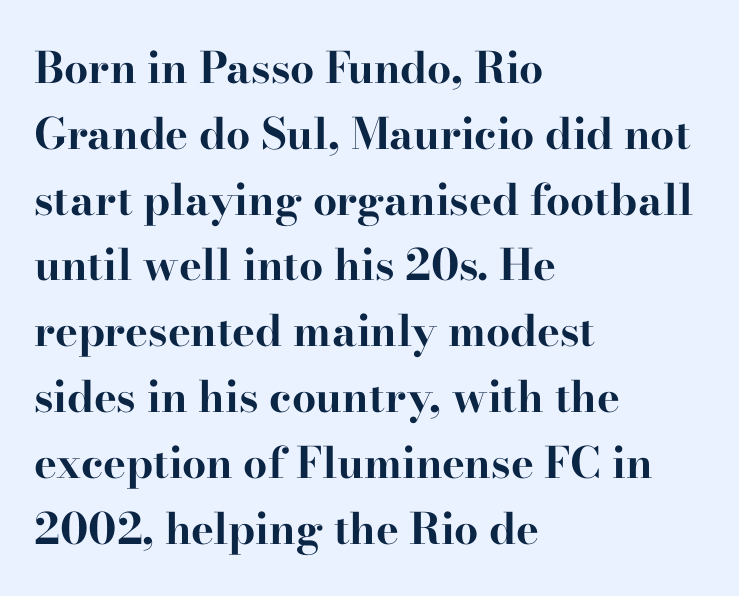
Q: Is the text bold? A: Yes.
Q: Is the text italic (slanted)? A: No, it is upright.
Q: Is the typeface a serif or a sans-serif typeface? A: Serif.
Q: Is the text underlined? A: No.
Q: How is the paragraph aligned? A: Left-aligned.
Q: Is the spacing between letters normal or unusually wide? A: Normal.
Q: Is the spacing between lines tight, normal or loose? A: Normal.
Q: Width (condensed, normal, or wide)? A: Wide.
Q: Stroke contrast? A: High.
Q: x-height? A: Small.
Q: Monospaced? A: No.
